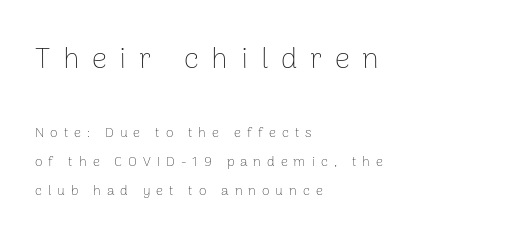
The image shows 30 px thin sans-serif type, upright; set left-aligned, loose line spacing (2.07x), unusually wide letter spacing (+0.42 em), not underlined; the first (top) block is 2.14x larger; low stroke contrast and a medium x-height.
